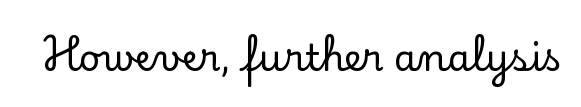
Q: Is the text italic (slanted)? A: No, it is upright.
Q: Is the typeface a serif or a sans-serif typeface? A: Serif.
Q: Is the text underlined? A: No.
Q: Is the spacing between letters normal or unusually wide? A: Normal.
Q: Width (condensed, normal, or wide)? A: Normal.
Q: Stroke contrast? A: Low.
Q: x-height? A: Small.
Q: Monospaced? A: No.
